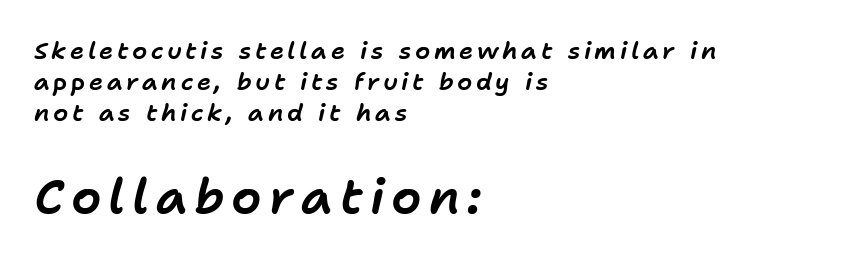
The image shows 48 px text type, italic (leaning right); set left-aligned, normal line spacing (1.29x), not underlined; the second (bottom) block is 2.0x larger; low stroke contrast and a medium x-height.
